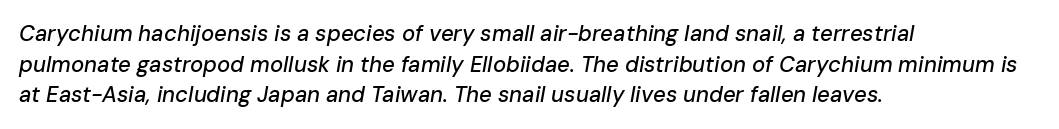
The image shows 22 px text type, italic (leaning right); set left-aligned, normal line spacing (1.39x), normal letter spacing, not underlined.
